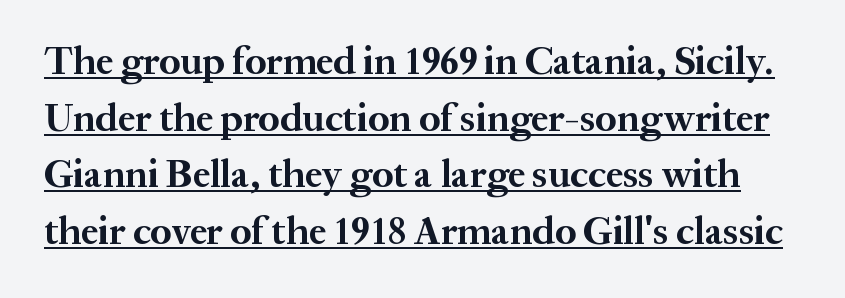
Is this a fixed-width face? No — the glyphs have proportional, varying widths. The rendered words wear a rule along their underside. Strong, thick strokes mark this as bold type. Is this a sans? No — the strokes have serifs. Unlike italic type, these characters show no tilt at all.
